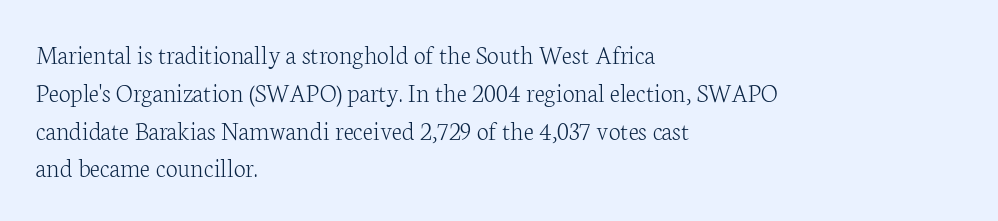
Q: Is the text bold? A: No.
Q: Is the text italic (slanted)? A: No, it is upright.
Q: Is the text underlined? A: No.
Q: How is the paragraph aligned? A: Left-aligned.
Q: Is the spacing between letters normal or unusually wide? A: Normal.
Q: Is the spacing between lines tight, normal or loose? A: Normal.
